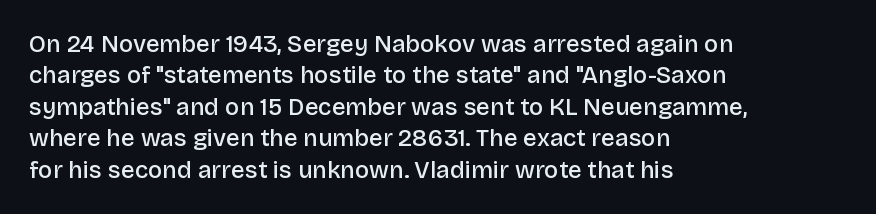
{"italic": "no", "bold": "semi", "underline": "no", "align": "left", "line_spacing": "normal", "line_spacing_ratio": 1.31, "letter_spacing": "normal", "letter_spacing_em": 0.0, "glyph_px": 24}
